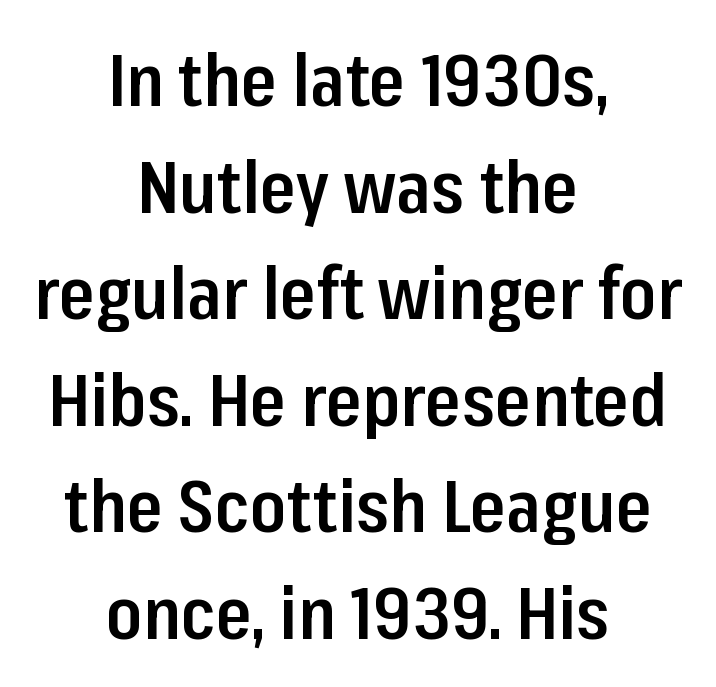
The image shows 73 px semibold, condensed sans-serif type, upright; set centered, normal line spacing (1.46x), normal letter spacing, not underlined; low stroke contrast and a medium x-height.
